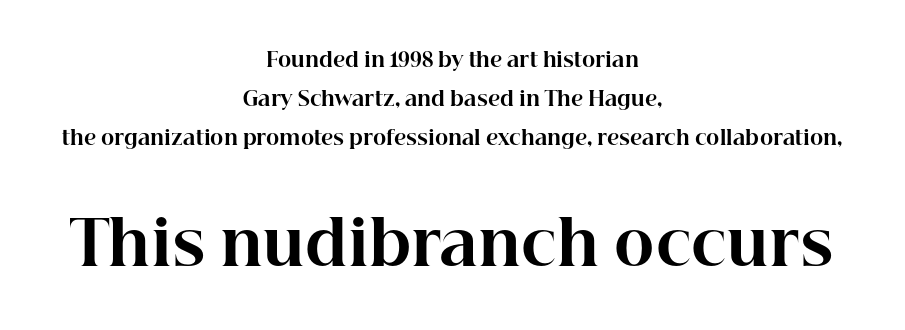
Q: Is the text bold? A: Yes.
Q: Is the text italic (slanted)? A: No, it is upright.
Q: Is the typeface a serif or a sans-serif typeface? A: Serif.
Q: Is the text underlined? A: No.
Q: How is the paragraph aligned? A: Centered.
Q: Is the spacing between letters normal or unusually wide? A: Normal.
Q: Is the spacing between lines tight, normal or loose? A: Loose.
Q: Which block of text is set in a larger size, the first (top) or the second (bottom)? A: The second (bottom) one.
Q: Width (condensed, normal, or wide)? A: Normal.
Q: Stroke contrast? A: High.
Q: x-height? A: Medium.
Q: Monospaced? A: No.
